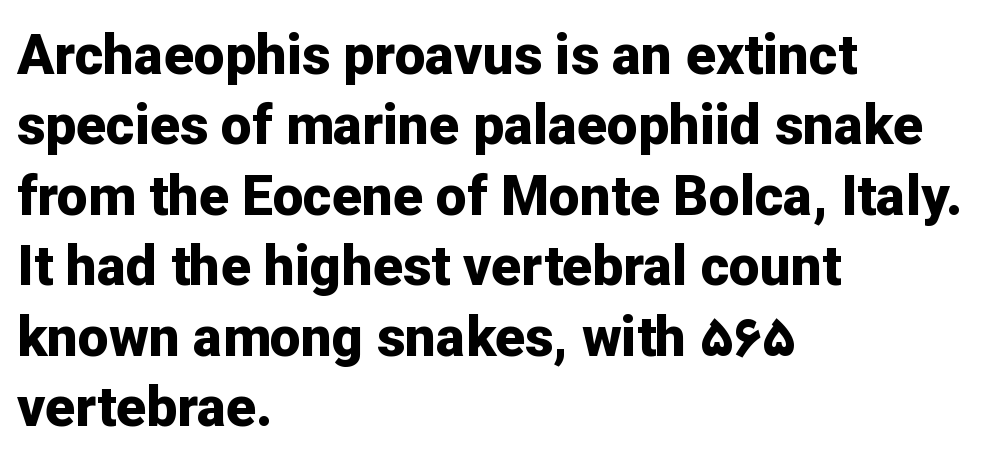
What kind of face is this? One without serifs — a sans. A bare baseline throughout the passage. The rendering keeps characters at their native spacing. Do the letters lean? They stand straight.
